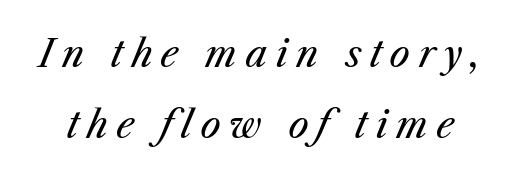
The image shows 36 px regular-weight type, italic (leaning right); set loose line spacing (1.96x), unusually wide letter spacing (+0.23 em), not underlined; medium stroke contrast and a medium x-height.
